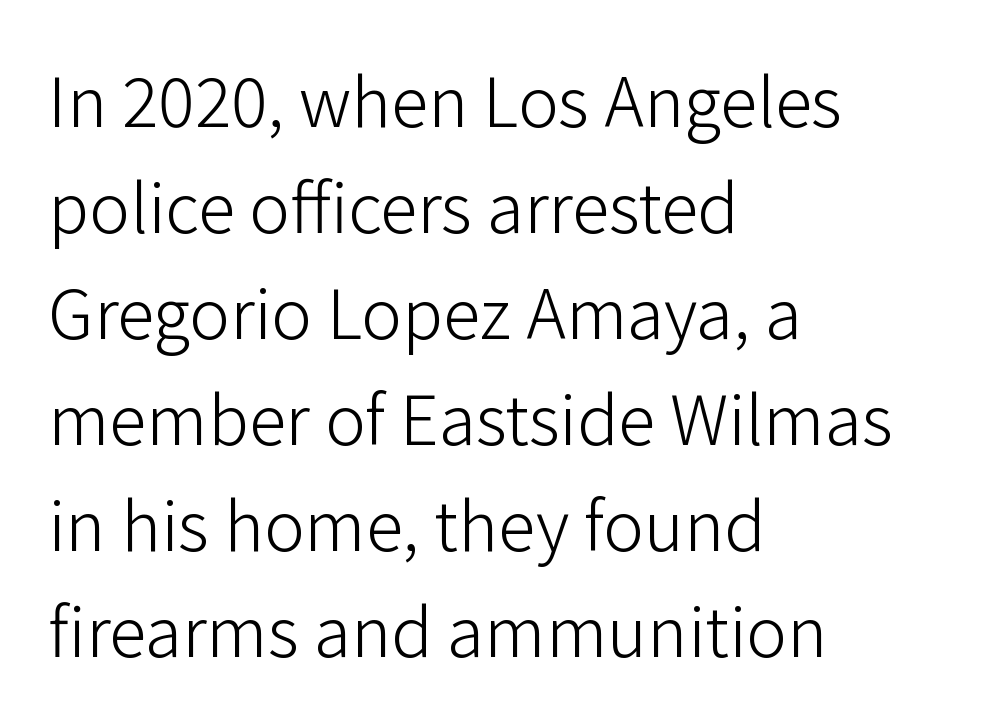
Q: Is the text bold? A: No.
Q: Is the text italic (slanted)? A: No, it is upright.
Q: Is the typeface a serif or a sans-serif typeface? A: Sans-serif.
Q: Is the text underlined? A: No.
Q: How is the paragraph aligned? A: Left-aligned.
Q: Is the spacing between letters normal or unusually wide? A: Normal.
Q: Is the spacing between lines tight, normal or loose? A: Normal.
Q: Width (condensed, normal, or wide)? A: Normal.
Q: Stroke contrast? A: Low.
Q: x-height? A: Medium.
Q: Monospaced? A: No.
